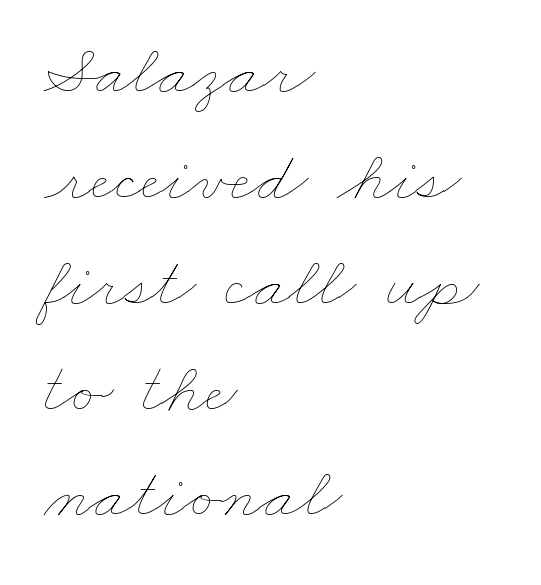
The characters are drawn with everyday or finer stroke widths. The passage shown stacks its lines at a standard gap. Glance below the letters and you will spot only blank space. This sample uses plain, unmodified letter spacing.
